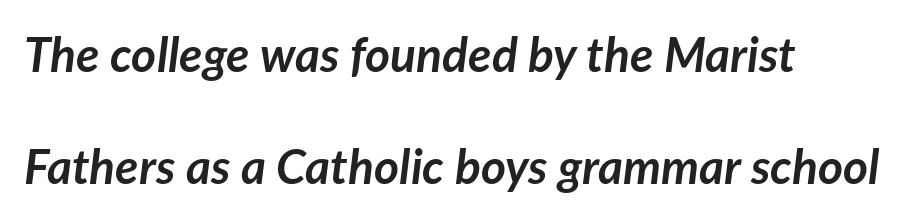
Q: Is the text bold? A: Yes.
Q: Is the text italic (slanted)? A: Yes, it leans right by about 7 degrees.
Q: Is the text underlined? A: No.
Q: How is the paragraph aligned? A: Left-aligned.
Q: Is the spacing between letters normal or unusually wide? A: Normal.
Q: Is the spacing between lines tight, normal or loose? A: Loose.
Q: Width (condensed, normal, or wide)? A: Normal.
Q: Stroke contrast? A: Low.
Q: x-height? A: Medium.
Q: Monospaced? A: No.
